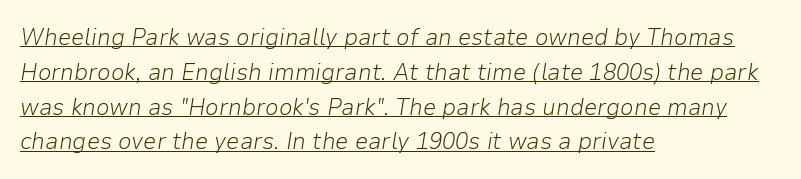
{"italic": "yes", "lean": "right", "slant_degrees": 9, "bold": "no", "underline": "yes", "align": "left", "line_spacing": "normal", "line_spacing_ratio": 1.45, "letter_spacing": "normal", "letter_spacing_em": 0.0, "glyph_px": 24}
